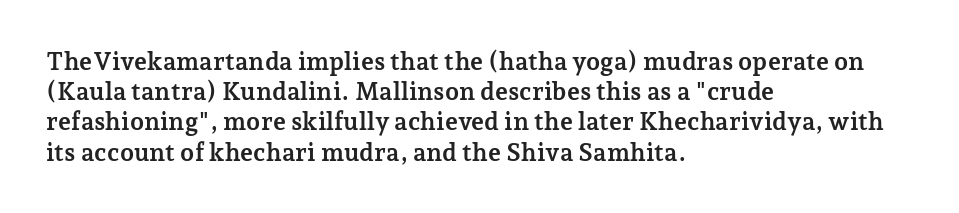
The image shows 25 px bold type, upright; set left-aligned, line spacing 1.21x, normal letter spacing, not underlined.
